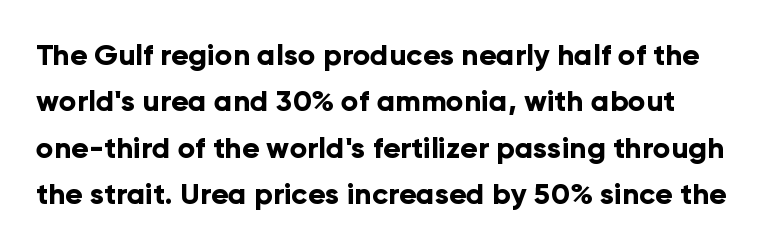
The image shows 29 px bold sans-serif type, upright; set normal line spacing (1.6x), normal letter spacing, not underlined; low stroke contrast and a medium x-height.
